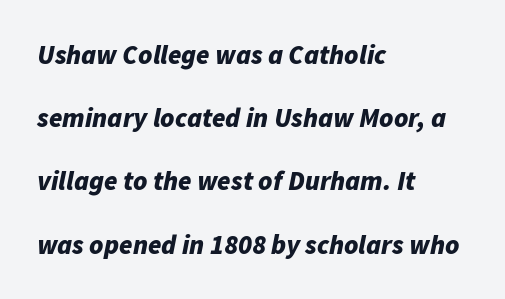
{"italic": "yes", "lean": "right", "slant_degrees": 11, "bold": "yes", "underline": "no", "align": "left", "line_spacing": "loose", "line_spacing_ratio": 2.34, "letter_spacing": "normal", "letter_spacing_em": 0.0, "glyph_px": 27}
